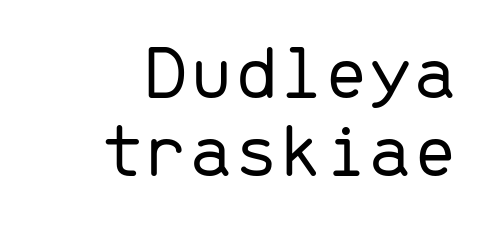
Q: Is the text bold? A: No.
Q: Is the text italic (slanted)? A: No, it is upright.
Q: Is the typeface a serif or a sans-serif typeface? A: Sans-serif.
Q: Is the text underlined? A: No.
Q: Is the spacing between letters normal or unusually wide? A: Normal.
Q: Is the spacing between lines tight, normal or loose? A: Tight.
Q: Width (condensed, normal, or wide)? A: Normal.
Q: Stroke contrast? A: Low.
Q: x-height? A: Medium.
Q: Monospaced? A: Yes.
